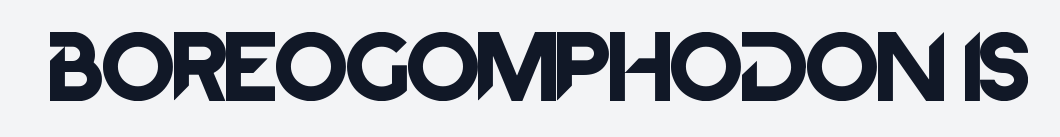
{"serif": "no", "italic": "no", "width": "normal", "stroke_contrast": "low", "x_height": "large", "monospaced": "no", "underline": "no", "letter_spacing": "normal", "letter_spacing_em": 0.0, "glyph_px": 73}
